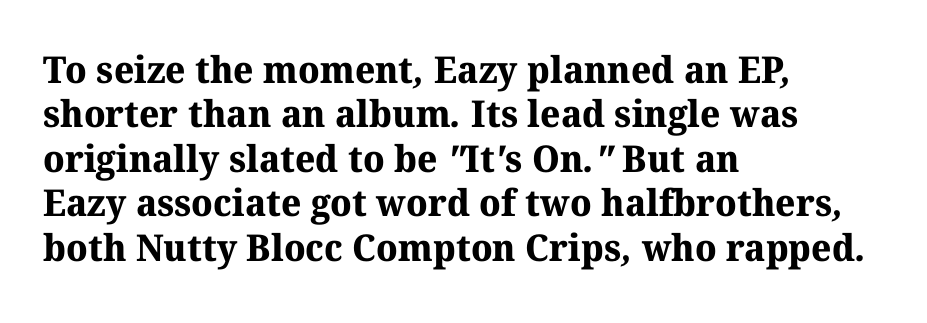
Q: Is the text bold? A: Yes.
Q: Is the typeface a serif or a sans-serif typeface? A: Serif.
Q: Is the text underlined? A: No.
Q: How is the paragraph aligned? A: Left-aligned.
Q: Is the spacing between letters normal or unusually wide? A: Normal.
Q: Width (condensed, normal, or wide)? A: Normal.
Q: Stroke contrast? A: Medium.
Q: x-height? A: Medium.
Q: Monospaced? A: No.
